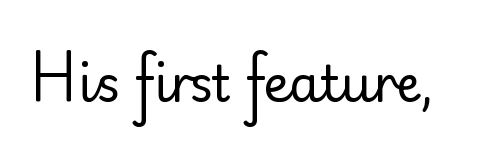
The image shows 50 px regular-weight sans-serif type, upright; set normal letter spacing, not underlined; low stroke contrast and a small x-height.
